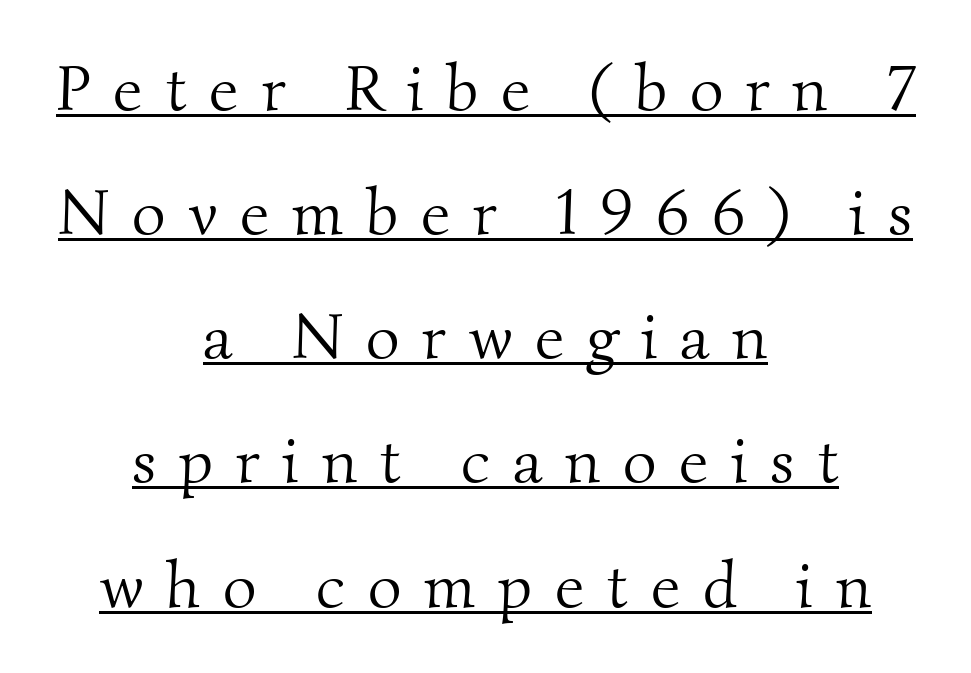
{"serif": "yes", "bold": "no", "weight": "light", "width": "normal", "stroke_contrast": "medium", "x_height": "small", "monospaced": "no", "underline": "yes", "align": "center", "line_spacing": "loose", "line_spacing_ratio": 1.91, "letter_spacing": "wide", "letter_spacing_em": 0.35, "glyph_px": 65}
